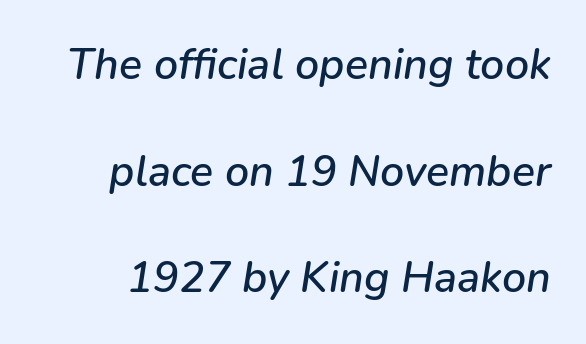
Q: Is the text italic (slanted)? A: Yes, it leans right by about 9 degrees.
Q: Is the text underlined? A: No.
Q: Is the spacing between letters normal or unusually wide? A: Normal.
Q: Is the spacing between lines tight, normal or loose? A: Loose.
Q: Width (condensed, normal, or wide)? A: Normal.
Q: Stroke contrast? A: Low.
Q: x-height? A: Medium.
Q: Monospaced? A: No.
